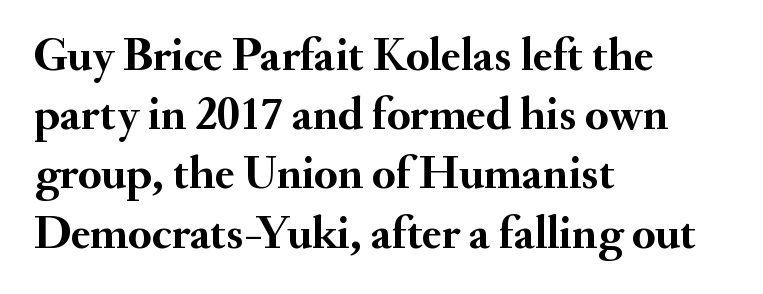
Q: Is the text bold? A: Yes.
Q: Is the text italic (slanted)? A: No, it is upright.
Q: Is the typeface a serif or a sans-serif typeface? A: Serif.
Q: Is the text underlined? A: No.
Q: How is the paragraph aligned? A: Left-aligned.
Q: Is the spacing between letters normal or unusually wide? A: Normal.
Q: Is the spacing between lines tight, normal or loose? A: Normal.
Q: Width (condensed, normal, or wide)? A: Normal.
Q: Stroke contrast? A: Medium.
Q: x-height? A: Small.
Q: Monospaced? A: No.
